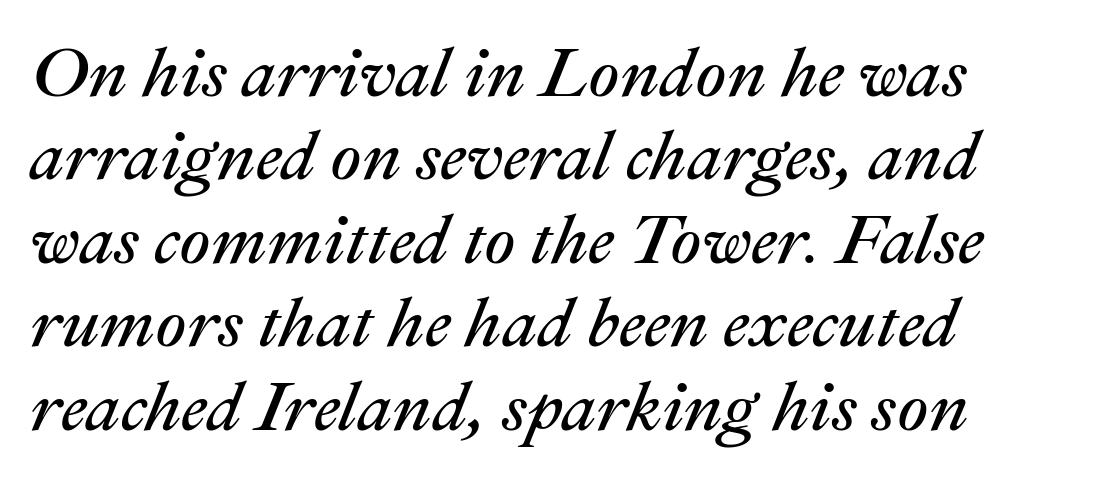
The image shows 69 px regular-weight type, italic (leaning right); set left-aligned, line spacing 1.21x, normal letter spacing, not underlined; medium stroke contrast and a medium x-height.
